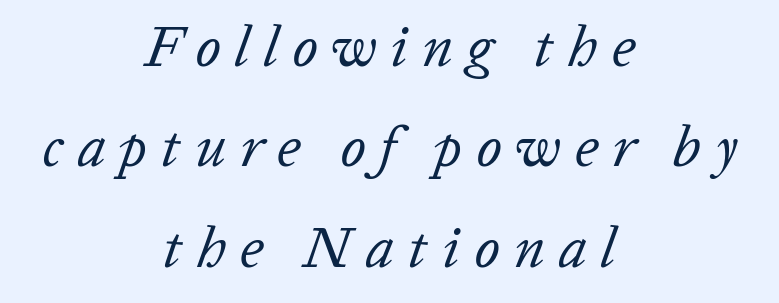
{"italic": "yes", "lean": "right", "slant_degrees": 20, "bold": "no", "weight": "regular", "width": "normal", "stroke_contrast": "low", "x_height": "medium", "monospaced": "no", "underline": "no", "align": "center", "line_spacing_ratio": 1.76, "letter_spacing": "wide", "letter_spacing_em": 0.25, "glyph_px": 57}
